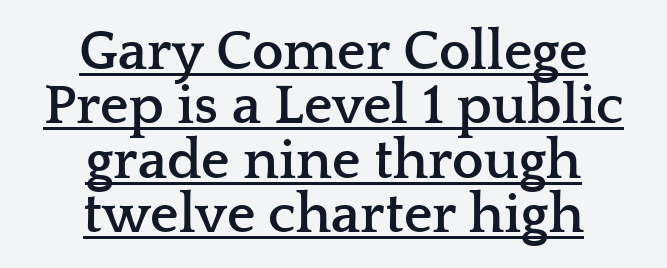
Font category for this specimen: serif. Underline: present. Caption: multi-line text, centered on the measure. The type sits square on the baseline with zero lean. Varying glyph widths throughout — classic text-font behaviour. Each word holds together tightly as a unit, with standard inter-letter gaps.
